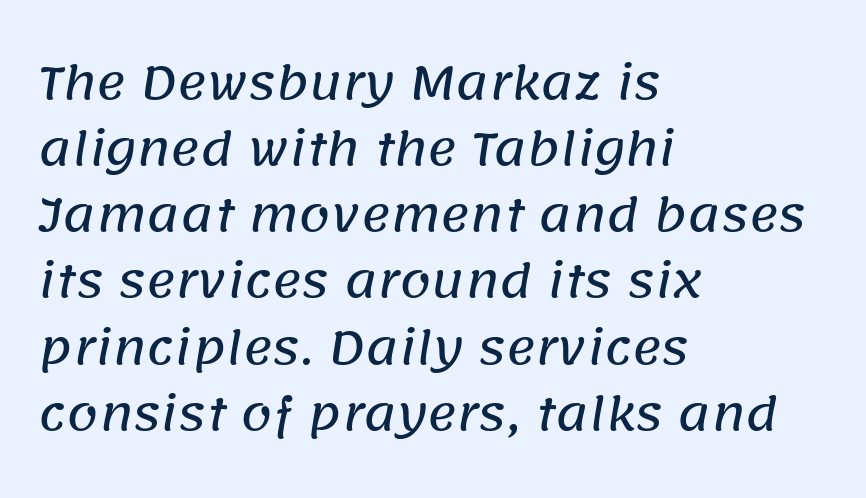
The image shows 45 px sans-serif type; set left-aligned, normal line spacing (1.47x), normal letter spacing, not underlined; low stroke contrast and a large x-height.
